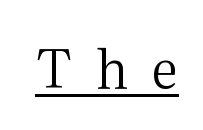
Q: Is the text bold? A: No.
Q: Is the text italic (slanted)? A: No, it is upright.
Q: Is the typeface a serif or a sans-serif typeface? A: Serif.
Q: Is the text underlined? A: Yes.
Q: Is the spacing between letters normal or unusually wide? A: Unusually wide.
Q: Width (condensed, normal, or wide)? A: Normal.
Q: Stroke contrast? A: Medium.
Q: x-height? A: Medium.
Q: Monospaced? A: No.
